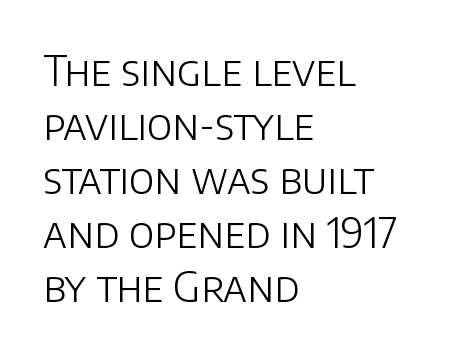
The image shows 41 px light sans-serif type, upright; set left-aligned, normal line spacing (1.32x), normal letter spacing, not underlined; low stroke contrast and a large x-height.
